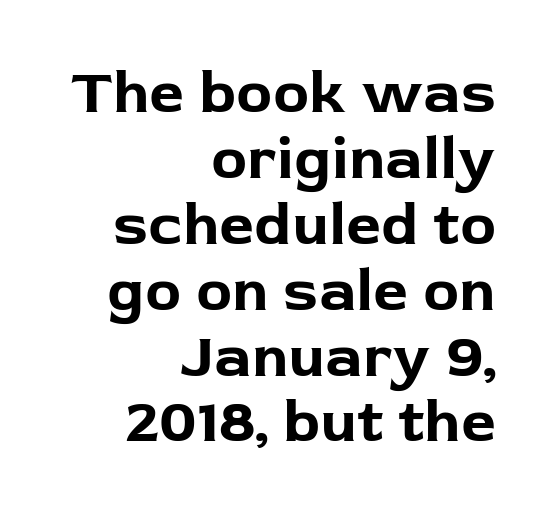
The image shows 61 px bold sans-serif type, upright; set right-aligned, tight line spacing (1.08x), normal letter spacing, not underlined; low stroke contrast and a medium x-height.
